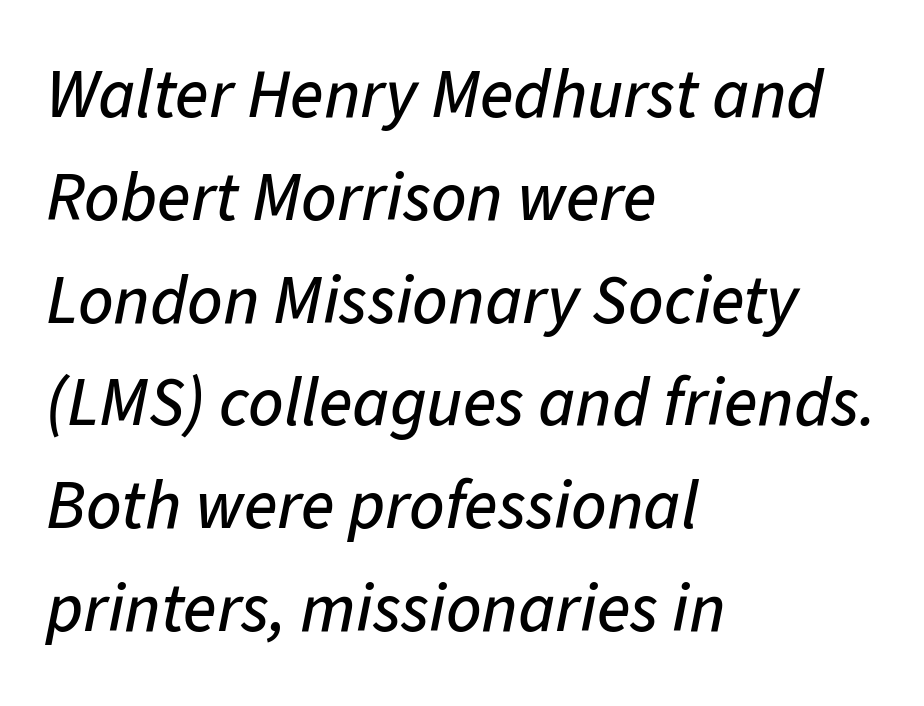
Q: Is the text italic (slanted)? A: Yes, it leans right by about 11 degrees.
Q: Is the text underlined? A: No.
Q: How is the paragraph aligned? A: Left-aligned.
Q: Is the spacing between letters normal or unusually wide? A: Normal.
Q: Is the spacing between lines tight, normal or loose? A: Normal.
Q: Width (condensed, normal, or wide)? A: Normal.
Q: Stroke contrast? A: Low.
Q: x-height? A: Medium.
Q: Monospaced? A: No.
